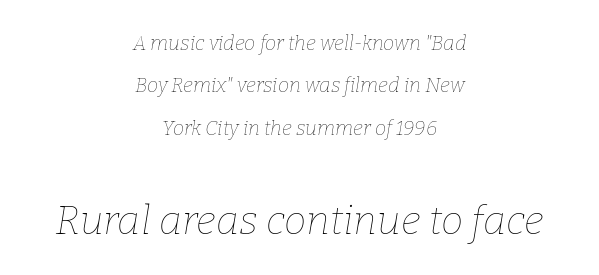
{"italic": "yes", "lean": "right", "slant_degrees": 9, "bold": "no", "weight": "thin", "width": "normal", "stroke_contrast": "low", "x_height": "medium", "monospaced": "no", "underline": "no", "align": "center", "line_spacing": "loose", "line_spacing_ratio": 2.12, "letter_spacing": "normal", "letter_spacing_em": 0.0, "larger_block": "second", "size_ratio": 2.0, "glyph_px": 40}
